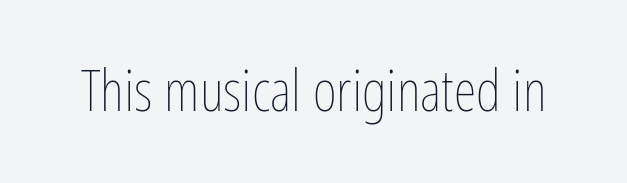
Q: Is the text bold? A: No.
Q: Is the text italic (slanted)? A: No, it is upright.
Q: Is the text underlined? A: No.
Q: Is the spacing between letters normal or unusually wide? A: Normal.
Q: Width (condensed, normal, or wide)? A: Condensed.
Q: Stroke contrast? A: Low.
Q: x-height? A: Medium.
Q: Monospaced? A: No.
